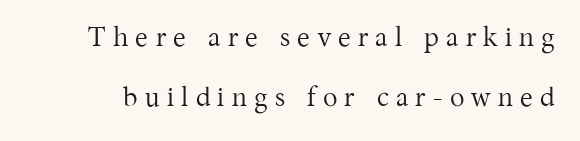
{"italic": "no", "bold": "no", "underline": "no", "line_spacing": "loose", "line_spacing_ratio": 2.24, "letter_spacing": "wide", "letter_spacing_em": 0.27, "glyph_px": 27}
